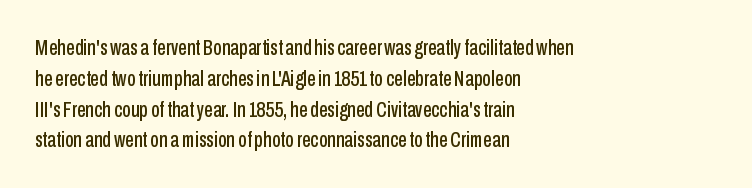
The image shows 22 px text type, upright; set left-aligned, normal line spacing (1.4x), normal letter spacing, not underlined.
